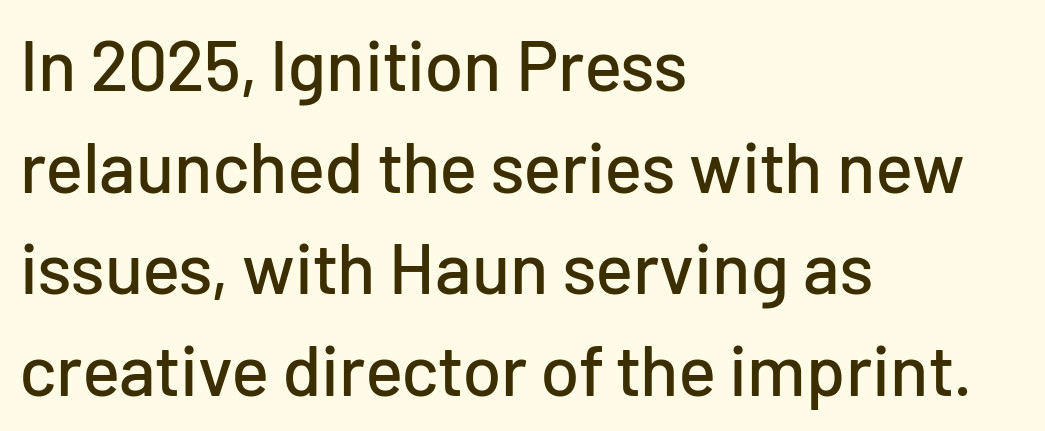
The image shows 71 px sans-serif type, upright; set left-aligned, normal line spacing (1.43x), normal letter spacing, not underlined; low stroke contrast and a medium x-height.
